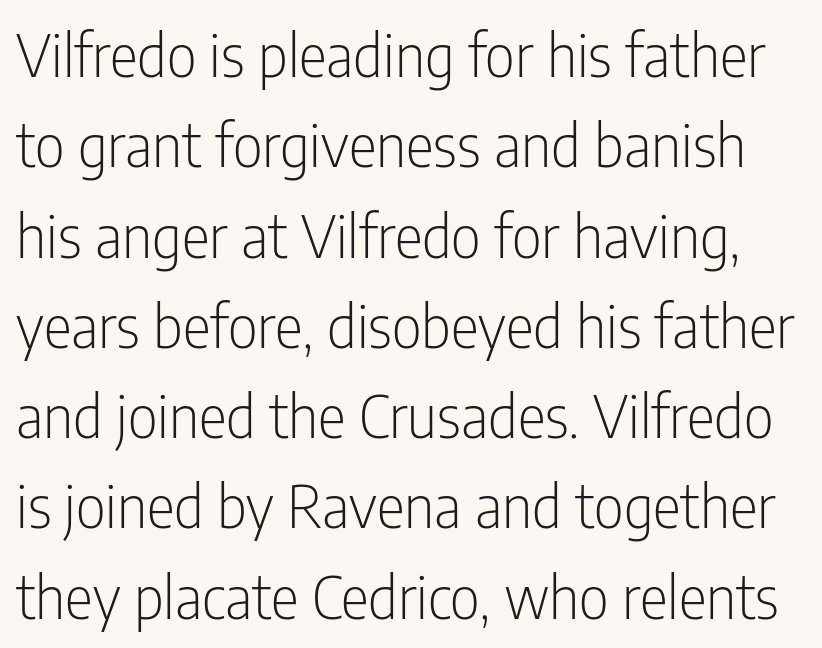
The image shows 59 px light, condensed sans-serif type, upright; set normal line spacing (1.53x), normal letter spacing, not underlined; low stroke contrast and a medium x-height.
